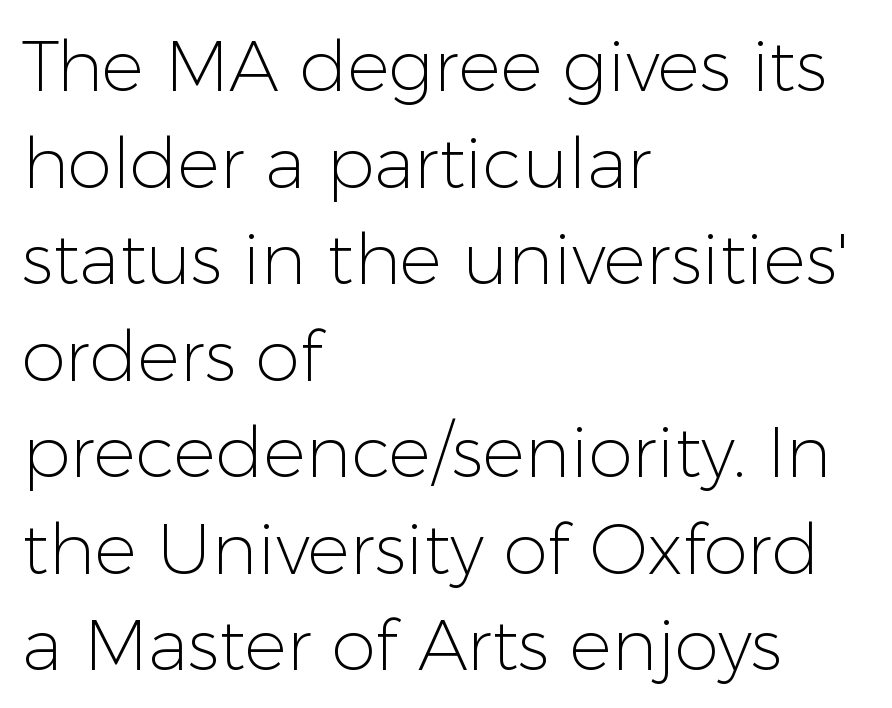
Q: Is the text bold? A: No.
Q: Is the text italic (slanted)? A: No, it is upright.
Q: Is the typeface a serif or a sans-serif typeface? A: Sans-serif.
Q: Is the text underlined? A: No.
Q: How is the paragraph aligned? A: Left-aligned.
Q: Is the spacing between letters normal or unusually wide? A: Normal.
Q: Is the spacing between lines tight, normal or loose? A: Normal.
Q: Width (condensed, normal, or wide)? A: Normal.
Q: Stroke contrast? A: Low.
Q: x-height? A: Medium.
Q: Monospaced? A: No.
